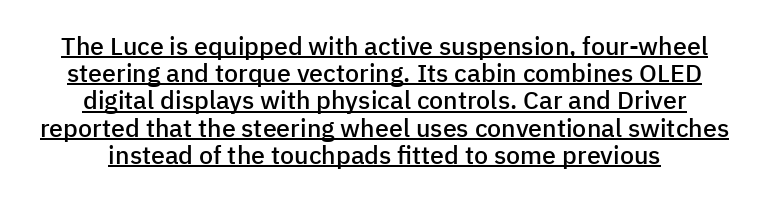
The image shows 25 px text type, upright; set centered, tight line spacing (1.09x), normal letter spacing, underlined.
